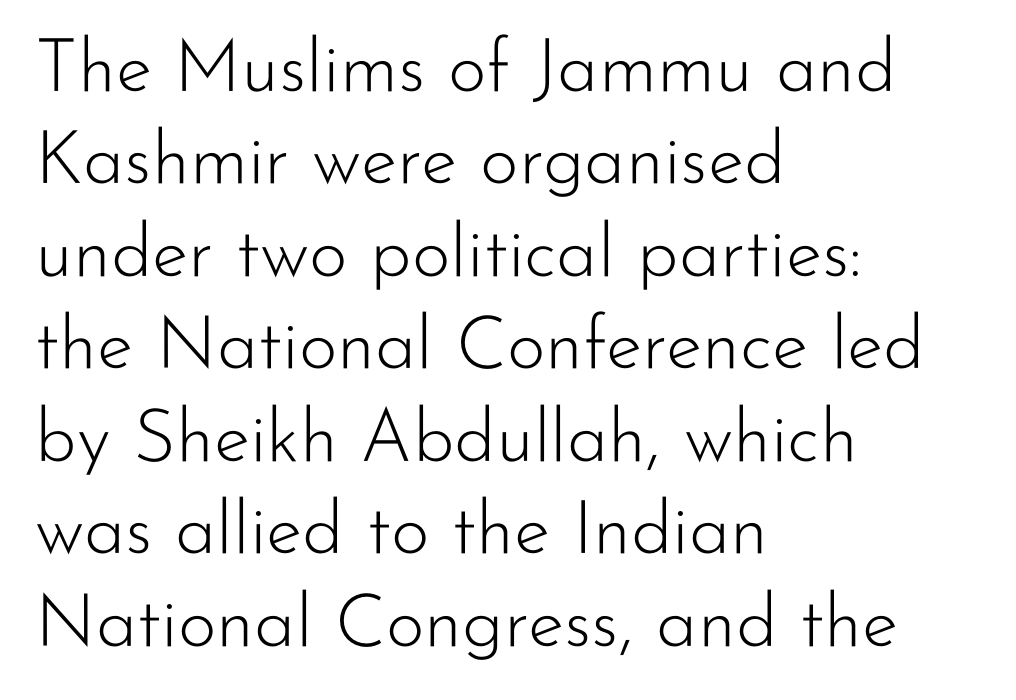
{"serif": "no", "italic": "no", "bold": "no", "weight": "light", "width": "normal", "stroke_contrast": "low", "x_height": "small", "monospaced": "no", "underline": "no", "align": "left", "line_spacing": "normal", "line_spacing_ratio": 1.25, "letter_spacing": "normal", "letter_spacing_em": 0.0, "glyph_px": 74}
